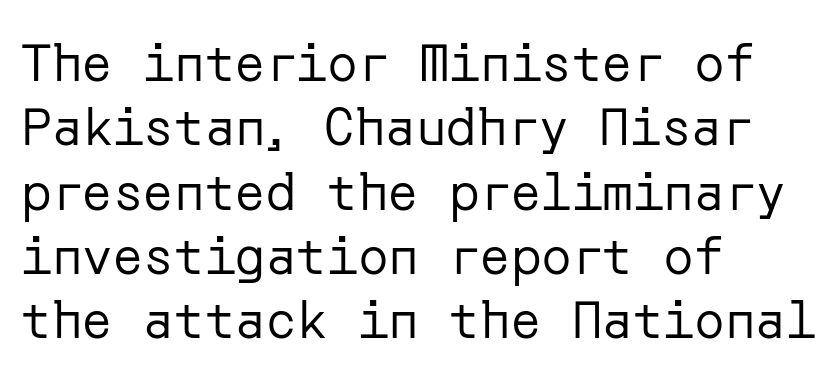
Q: Is the text bold? A: No.
Q: Is the text italic (slanted)? A: No, it is upright.
Q: Is the typeface a serif or a sans-serif typeface? A: Sans-serif.
Q: Is the text underlined? A: No.
Q: How is the paragraph aligned? A: Left-aligned.
Q: Is the spacing between letters normal or unusually wide? A: Normal.
Q: Is the spacing between lines tight, normal or loose? A: Normal.
Q: Width (condensed, normal, or wide)? A: Normal.
Q: Stroke contrast? A: Low.
Q: x-height? A: Medium.
